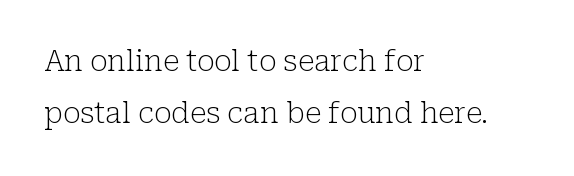
The image shows 29 px light serif type, upright; set left-aligned, line spacing 1.81x, normal letter spacing, not underlined; low stroke contrast and a medium x-height.
